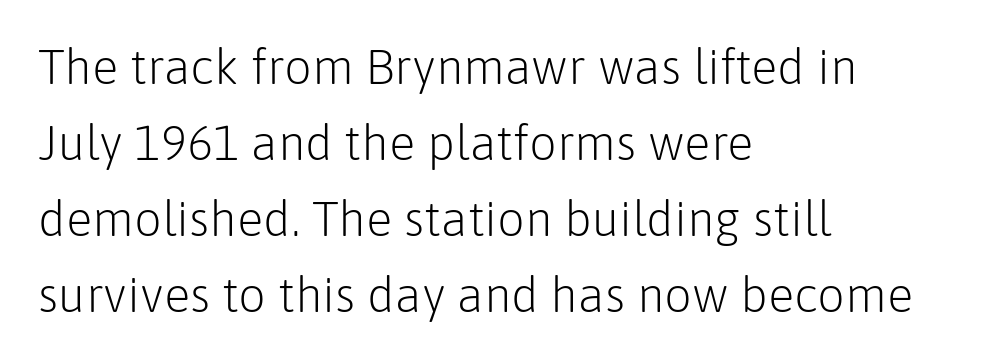
{"serif": "no", "italic": "no", "bold": "no", "weight": "light", "width": "normal", "stroke_contrast": "low", "x_height": "medium", "monospaced": "no", "underline": "no", "align": "left", "line_spacing": "normal", "line_spacing_ratio": 1.55, "letter_spacing": "normal", "letter_spacing_em": 0.0, "glyph_px": 49}
